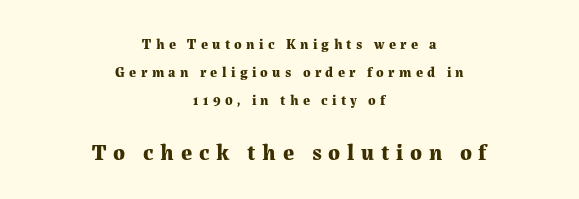
Q: Is the text bold? A: Yes.
Q: Is the text italic (slanted)? A: No, it is upright.
Q: Is the text underlined? A: No.
Q: How is the paragraph aligned? A: Centered.
Q: Is the spacing between letters normal or unusually wide? A: Unusually wide.
Q: Is the spacing between lines tight, normal or loose? A: Loose.
Q: Which block of text is set in a larger size, the first (top) or the second (bottom)? A: The second (bottom) one.
